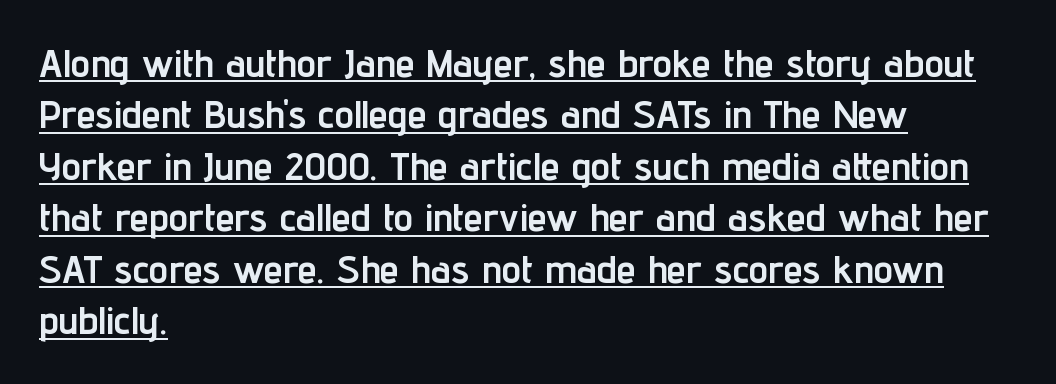
{"serif": "no", "italic": "no", "bold": "yes", "weight": "semibold", "width": "condensed", "stroke_contrast": "low", "x_height": "medium", "monospaced": "no", "underline": "yes", "align": "left", "line_spacing": "normal", "line_spacing_ratio": 1.32, "letter_spacing": "normal", "letter_spacing_em": 0.0, "glyph_px": 39}
